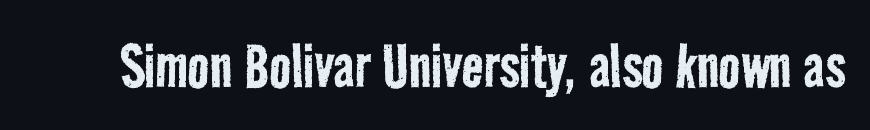
Looks like regular typesetting: each glyph gets only the width it needs. The strokes are not fattened; the text isn't bold. A sans-serif font was chosen for this passage. Between one letter and the next there's only the usual sliver of space. Quick note: underline off.
